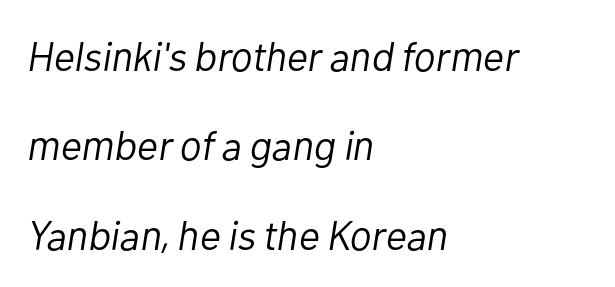
Q: Is the text bold? A: No.
Q: Is the text italic (slanted)? A: Yes, it leans right by about 10 degrees.
Q: Is the text underlined? A: No.
Q: How is the paragraph aligned? A: Left-aligned.
Q: Is the spacing between letters normal or unusually wide? A: Normal.
Q: Is the spacing between lines tight, normal or loose? A: Loose.
Q: Width (condensed, normal, or wide)? A: Normal.
Q: Stroke contrast? A: Low.
Q: x-height? A: Medium.
Q: Monospaced? A: No.
